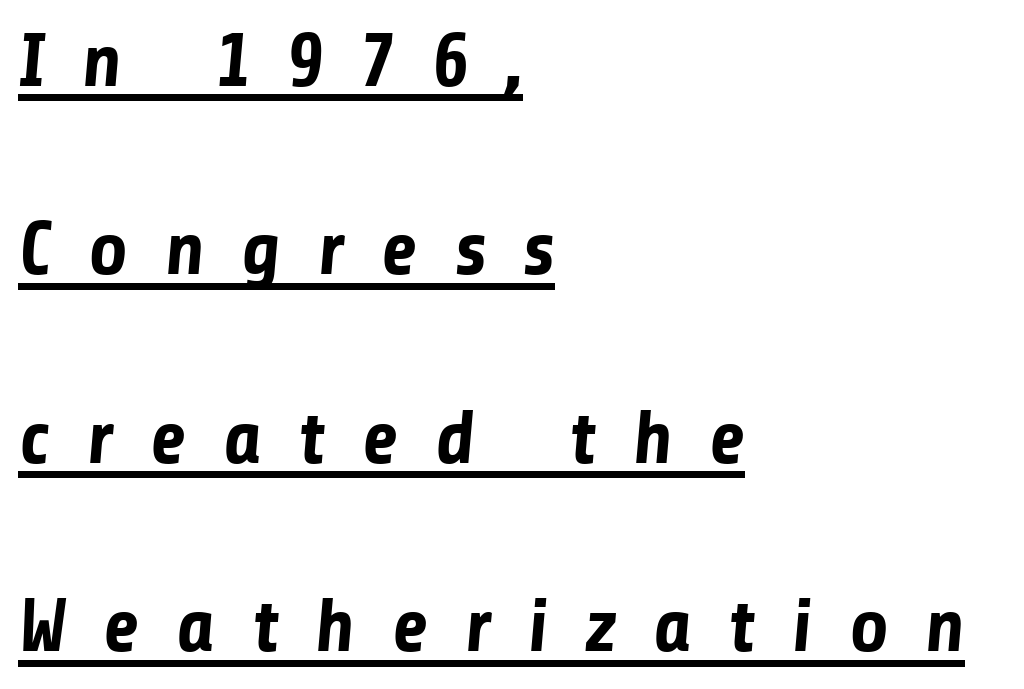
The setting favours the left margin, as ordinary paragraphs usually do. Weight check: bold — yes, fully. Rows of type keep a wide berth in the vertical direction. Serifs: no, the terminals of the letterforms are clean. The rendering uses the underline text-decoration.
